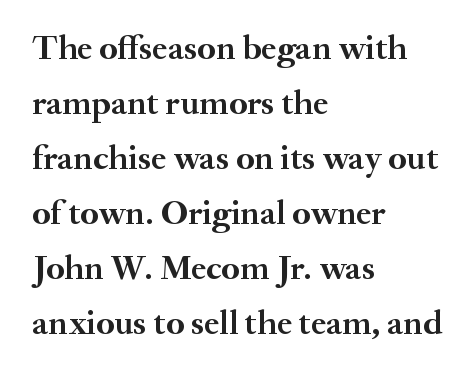
These lines stack with their left ends in a neat column. Notice how thick the strokes are: this is what a full bold looks like. Is the letter spacing exaggerated? No — it looks like the ordinary default. Vertically, the passage feels balanced, rows spaced as you'd expect. Ordinary non-slanted type is in use. This rendering employs a face with finishing strokes, i.e., a serif.
